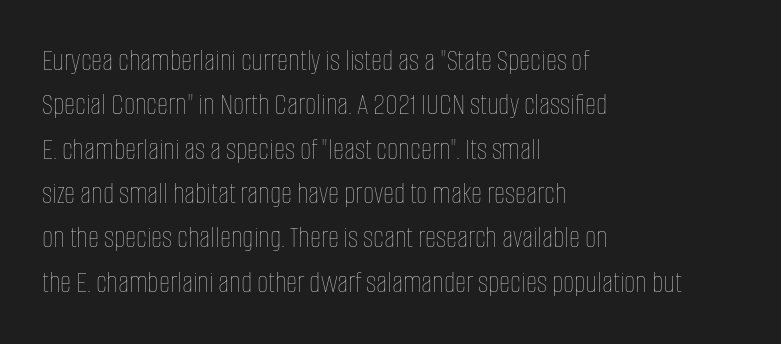
Q: Is the text bold? A: No.
Q: Is the text italic (slanted)? A: No, it is upright.
Q: Is the text underlined? A: No.
Q: How is the paragraph aligned? A: Left-aligned.
Q: Is the spacing between letters normal or unusually wide? A: Normal.
Q: Is the spacing between lines tight, normal or loose? A: Normal.
Q: Width (condensed, normal, or wide)? A: Condensed.
Q: Stroke contrast? A: Low.
Q: x-height? A: Large.
Q: Monospaced? A: No.
